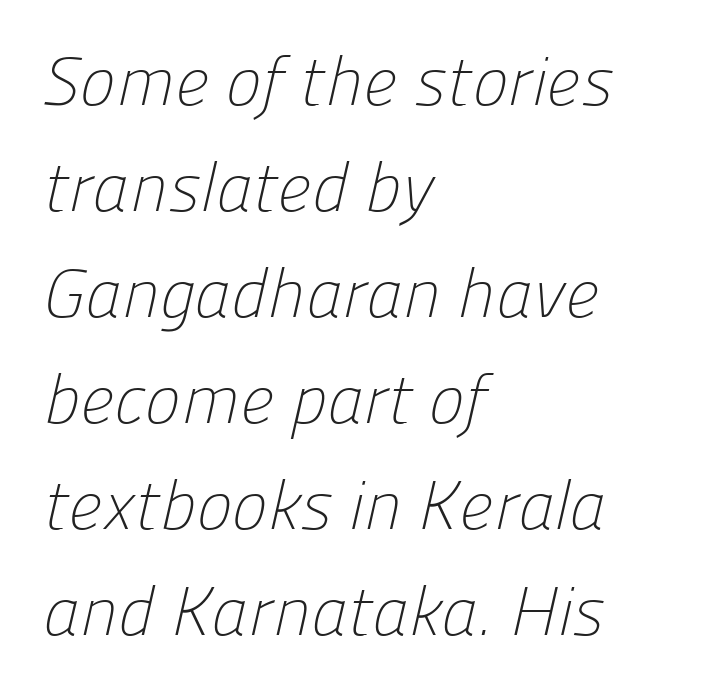
The image shows 68 px light sans-serif type; set left-aligned, normal line spacing (1.56x), normal letter spacing, not underlined; low stroke contrast and a medium x-height.
